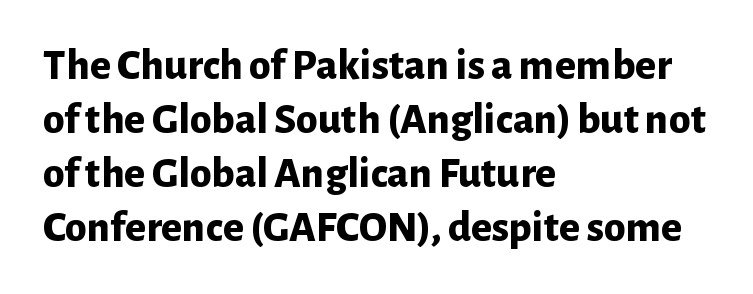
Standard letterfit; no display-style spreading of the glyphs. The typesetter chose a ragged-right arrangement here. Character widths vary here, with narrow letters taking less room than wide ones. Nope, no serifs anywhere on these letters. Strong, thick strokes mark this as bold type.
